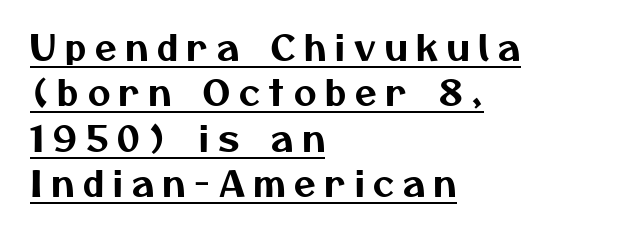
The image shows 35 px sans-serif type; set left-aligned, normal line spacing (1.3x), unusually wide letter spacing (+0.26 em), underlined; medium stroke contrast and a medium x-height.
